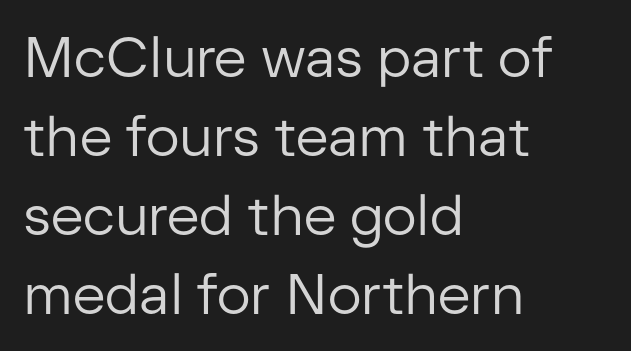
The image shows 56 px regular-weight sans-serif type, upright; set left-aligned, normal line spacing (1.41x), normal letter spacing, not underlined; low stroke contrast and a medium x-height.
